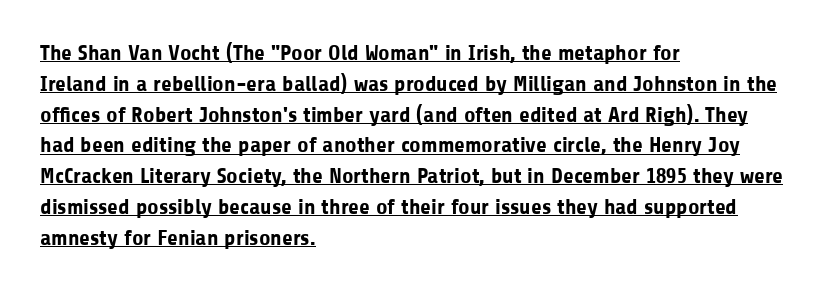
The image shows 22 px bold type, upright; set left-aligned, normal line spacing (1.4x), normal letter spacing, underlined.
